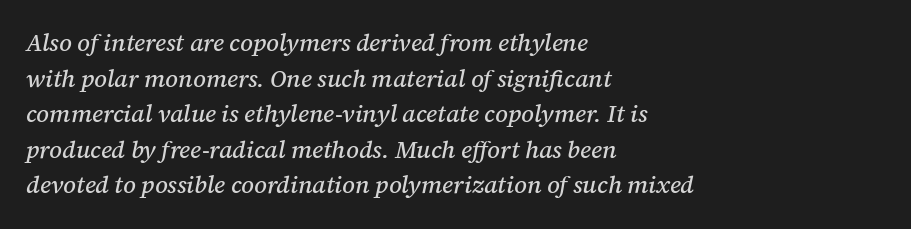
The image shows 24 px text type, italic (leaning right); set left-aligned, normal line spacing (1.48x), normal letter spacing, not underlined.
